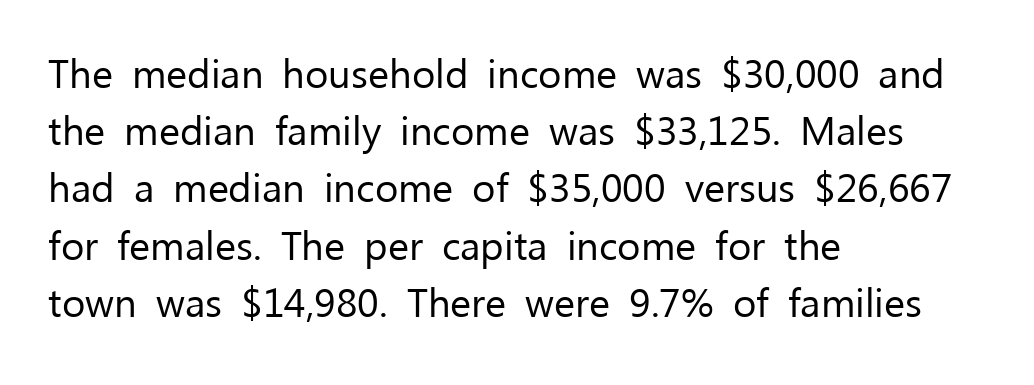
Q: Is the text bold? A: No.
Q: Is the text italic (slanted)? A: No, it is upright.
Q: Is the typeface a serif or a sans-serif typeface? A: Sans-serif.
Q: Is the text underlined? A: No.
Q: How is the paragraph aligned? A: Left-aligned.
Q: Is the spacing between letters normal or unusually wide? A: Normal.
Q: Is the spacing between lines tight, normal or loose? A: Normal.
Q: Width (condensed, normal, or wide)? A: Normal.
Q: Stroke contrast? A: Low.
Q: x-height? A: Medium.
Q: Monospaced? A: No.
